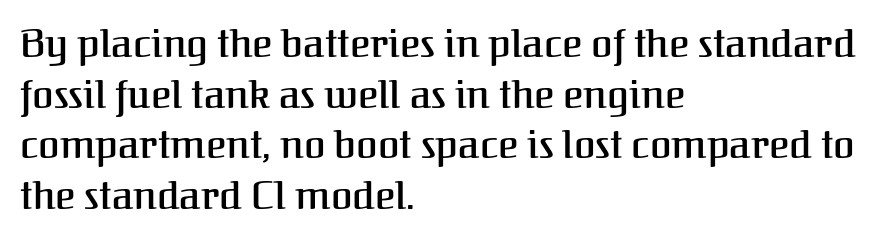
These lines stack with their left ends in a neat column. Does the lettering tilt? It doesn't — this is upright. What stands out about the letter spacing? Nothing — it is the standard amount. Does the leading feel generous? No, just average. Check where the strokes stop: tiny serifs finish them off.
